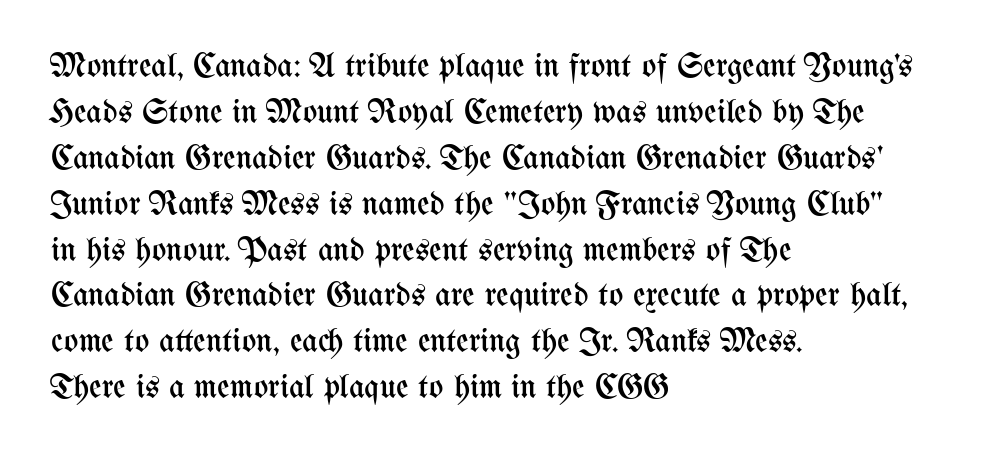
Q: Is the text bold? A: No.
Q: Is the text italic (slanted)? A: No, it is upright.
Q: Is the text underlined? A: No.
Q: How is the paragraph aligned? A: Left-aligned.
Q: Is the spacing between letters normal or unusually wide? A: Normal.
Q: Is the spacing between lines tight, normal or loose? A: Normal.
Q: Width (condensed, normal, or wide)? A: Condensed.
Q: Stroke contrast? A: Medium.
Q: x-height? A: Medium.
Q: Monospaced? A: No.
